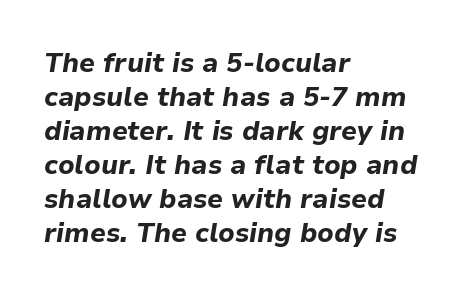
Q: Is the text bold? A: Yes.
Q: Is the text italic (slanted)? A: Yes, it leans right by about 9 degrees.
Q: Is the text underlined? A: No.
Q: How is the paragraph aligned? A: Left-aligned.
Q: Is the spacing between letters normal or unusually wide? A: Normal.
Q: Is the spacing between lines tight, normal or loose? A: Normal.
